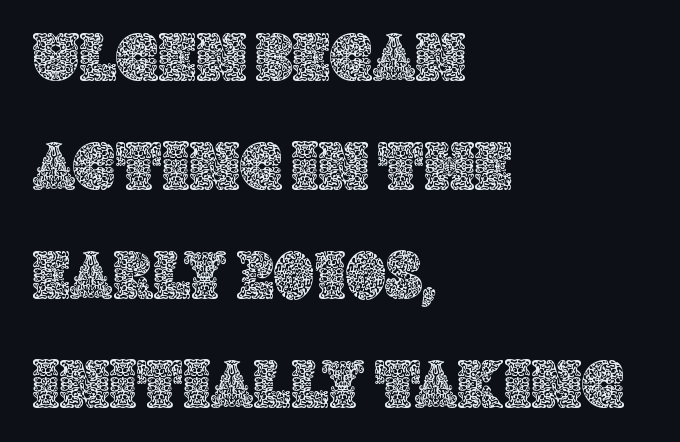
The image shows 69 px text type, upright; set left-aligned, normal line spacing (1.58x), normal letter spacing, not underlined; a large x-height.
